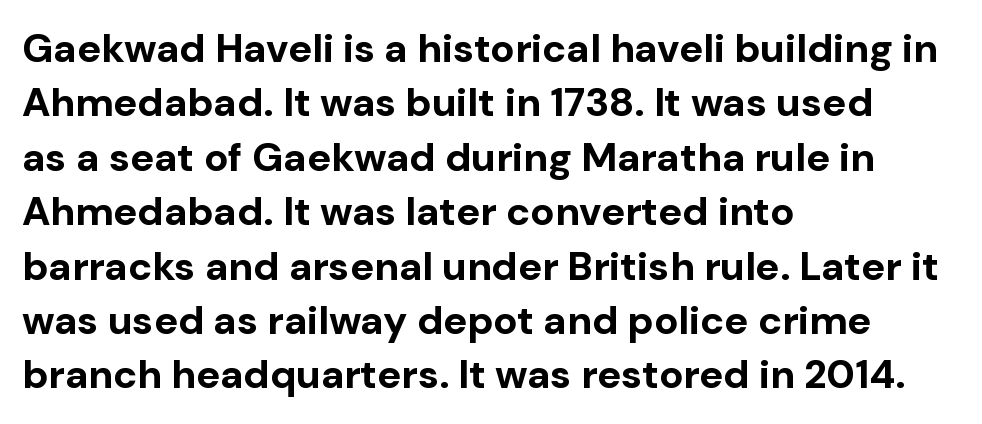
{"serif": "no", "italic": "no", "bold": "yes", "weight": "bold", "width": "normal", "stroke_contrast": "low", "x_height": "medium", "monospaced": "no", "underline": "no", "align": "left", "line_spacing": "normal", "line_spacing_ratio": 1.36, "letter_spacing": "normal", "letter_spacing_em": 0.0, "glyph_px": 40}
